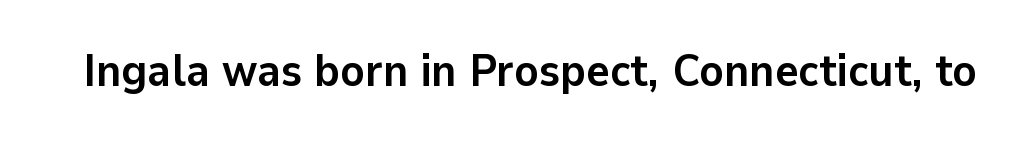
Q: Is the text bold? A: Yes.
Q: Is the text italic (slanted)? A: No, it is upright.
Q: Is the typeface a serif or a sans-serif typeface? A: Sans-serif.
Q: Is the text underlined? A: No.
Q: Is the spacing between letters normal or unusually wide? A: Normal.
Q: Width (condensed, normal, or wide)? A: Normal.
Q: Stroke contrast? A: Low.
Q: x-height? A: Medium.
Q: Monospaced? A: No.
